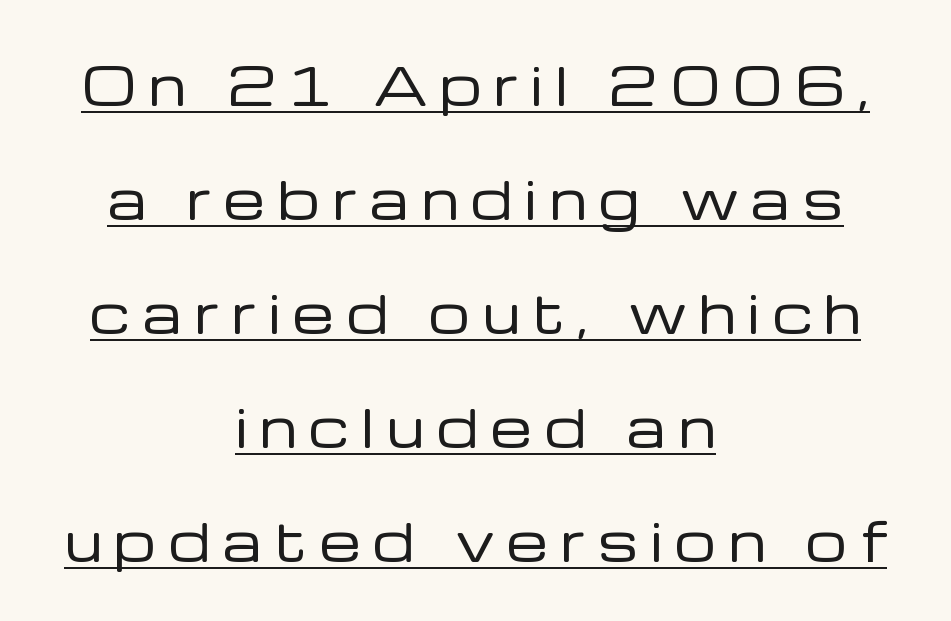
Is this a fixed-width face? No — the glyphs have proportional, varying widths. The line-height multiplier appears high, well above default. This is the regular roman posture of the typeface. A sans-serif font was chosen for this passage. Characters follow at a spacing far wider than the type designer built in. Stroke thickness stays within the range of a standard reading face or lighter.
